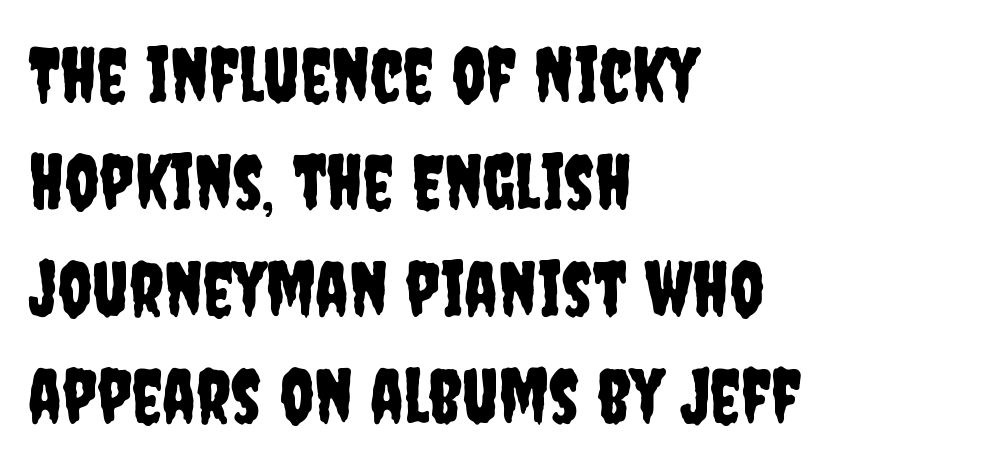
Q: Is the text italic (slanted)? A: No, it is upright.
Q: Is the typeface a serif or a sans-serif typeface? A: Sans-serif.
Q: Is the text underlined? A: No.
Q: How is the paragraph aligned? A: Left-aligned.
Q: Is the spacing between letters normal or unusually wide? A: Normal.
Q: Is the spacing between lines tight, normal or loose? A: Normal.
Q: Width (condensed, normal, or wide)? A: Condensed.
Q: Stroke contrast? A: Low.
Q: x-height? A: Large.
Q: Monospaced? A: No.
